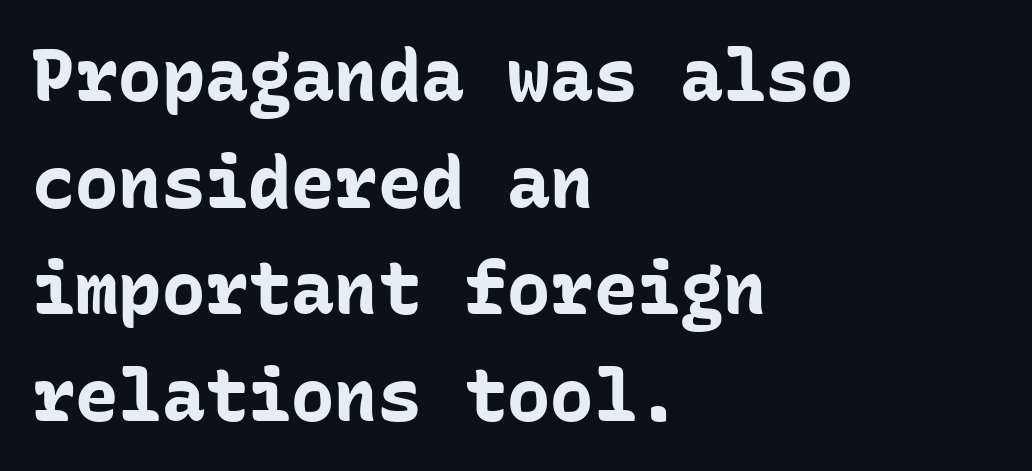
Q: Is the text bold? A: Yes.
Q: Is the text italic (slanted)? A: No, it is upright.
Q: Is the typeface a serif or a sans-serif typeface? A: Sans-serif.
Q: Is the text underlined? A: No.
Q: How is the paragraph aligned? A: Left-aligned.
Q: Is the spacing between letters normal or unusually wide? A: Normal.
Q: Is the spacing between lines tight, normal or loose? A: Normal.
Q: Width (condensed, normal, or wide)? A: Normal.
Q: Stroke contrast? A: Low.
Q: x-height? A: Medium.
Q: Monospaced? A: Yes.
